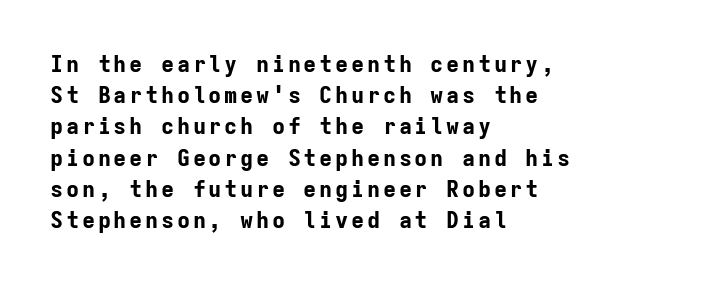
In terms of leading, this rendering sits right in the middle. No italicization has been applied; the sample stays upright. Anything drawn beneath the words? Only blank space. As a designer I'd log this as weight 700, bold. Each line starts at the same left margin while the right side varies.
